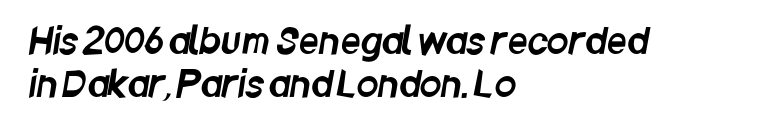
{"serif": "no", "width": "condensed", "stroke_contrast": "low", "x_height": "large", "monospaced": "no", "underline": "no", "align": "left", "line_spacing_ratio": 1.22, "letter_spacing": "normal", "letter_spacing_em": 0.0, "glyph_px": 35}
